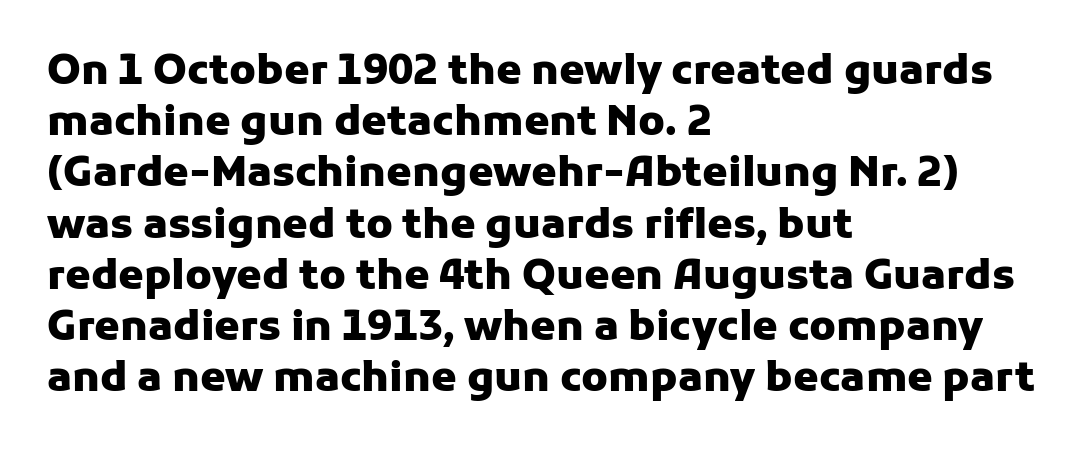
Q: Is the text bold? A: Yes.
Q: Is the text italic (slanted)? A: No, it is upright.
Q: Is the typeface a serif or a sans-serif typeface? A: Sans-serif.
Q: Is the text underlined? A: No.
Q: How is the paragraph aligned? A: Left-aligned.
Q: Is the spacing between letters normal or unusually wide? A: Normal.
Q: Is the spacing between lines tight, normal or loose? A: Normal.
Q: Width (condensed, normal, or wide)? A: Normal.
Q: Stroke contrast? A: Low.
Q: x-height? A: Medium.
Q: Monospaced? A: No.
